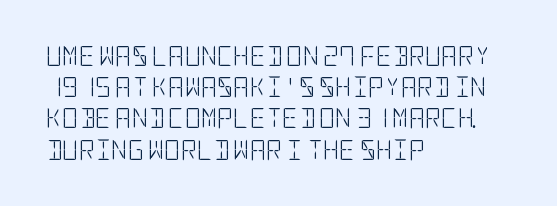
Between one letter and the next there's only the usual sliver of space. Letters rest on an invisible, unmarked baseline. Does the copy run flush right? No — it runs flush left. Nothing heavy about these letters — not bold at all.
